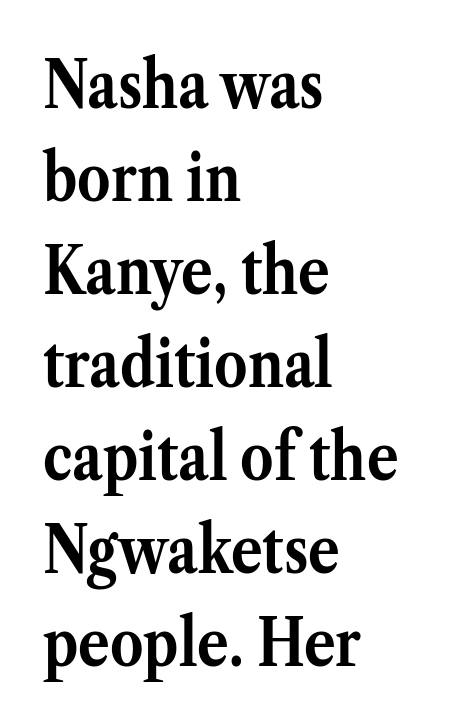
The image shows 66 px semibold serif type, upright; set left-aligned, normal line spacing (1.41x), normal letter spacing, not underlined; medium stroke contrast and a medium x-height.
